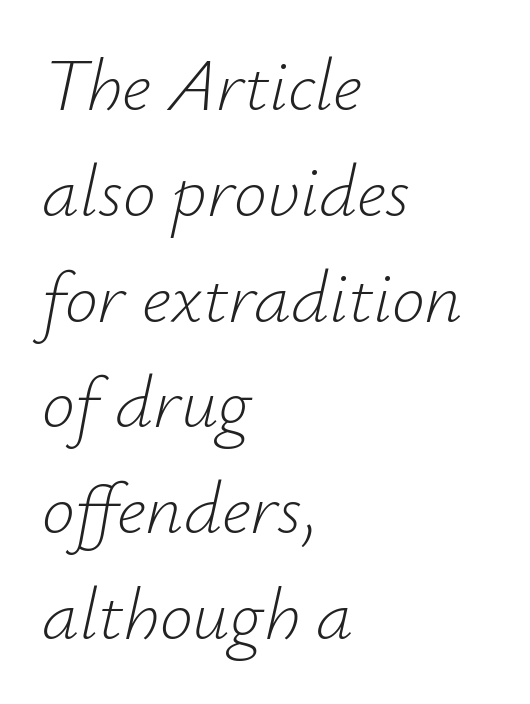
The image shows 74 px light type, italic (leaning right); set left-aligned, normal line spacing (1.43x), normal letter spacing, not underlined; low stroke contrast and a small x-height.
